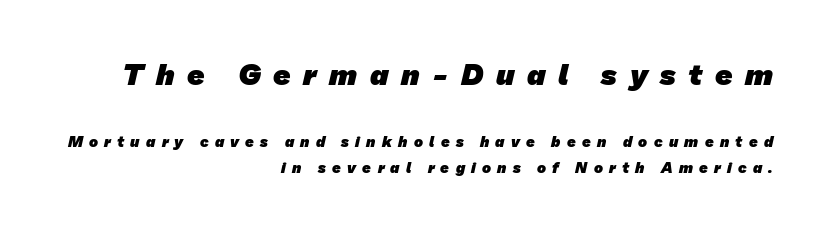
The face used here is rendered with a markedly widened letterfit. The font is running at its bold setting. Clear beneath every line of the passage. Typeset ragged left — the right edge is the straight one. The letters advance in unequal steps, a hallmark of proportional type.
